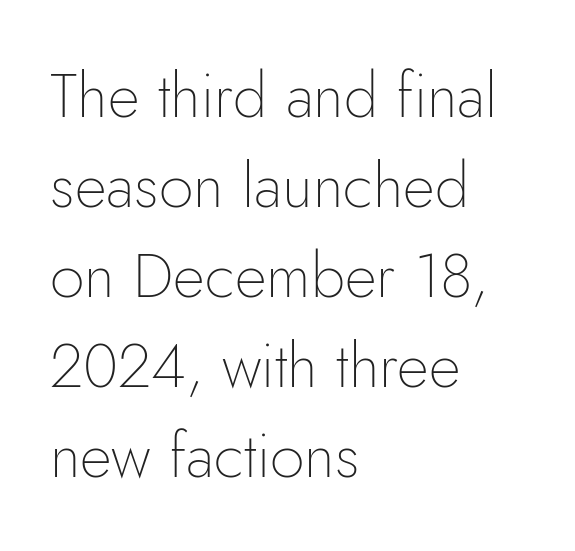
Each word holds together tightly as a unit, with standard inter-letter gaps. Ascenders rise straight up at ninety degrees. These lines are set flush left with a ragged right edge. The characters are drawn with everyday or finer stroke widths. Honestly, the row spacing looks completely unremarkable.
